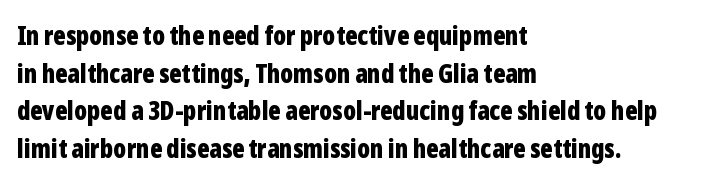
{"italic": "no", "bold": "yes", "underline": "no", "align": "left", "line_spacing": "normal", "line_spacing_ratio": 1.45, "letter_spacing": "normal", "letter_spacing_em": 0.0, "glyph_px": 26}
